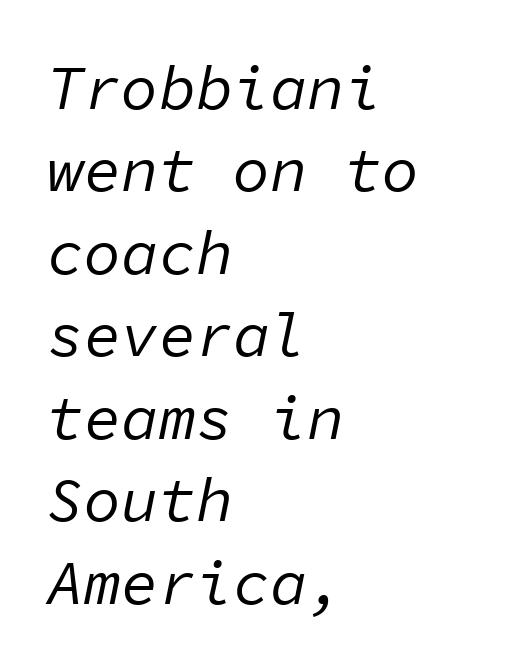
Typeset ragged right — the left edge is the straight one. Beneath every word, the page is bare. Spacing verdict: monospaced, one width for all characters. Tall strokes in this sample are angled rather than plumb.
